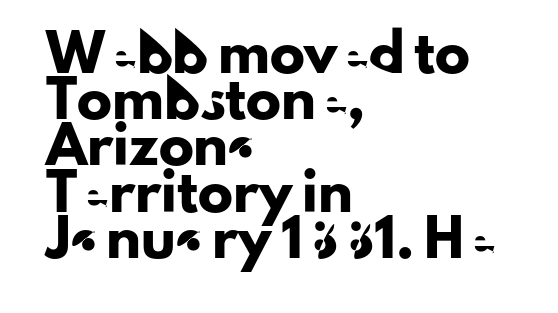
The image shows 35 px sans-serif type, upright; set left-aligned, normal line spacing (1.32x), normal letter spacing, not underlined; low stroke contrast and a small x-height.
